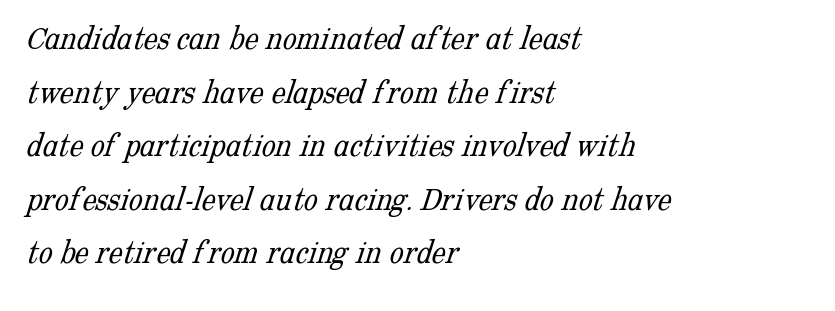
{"serif": "yes", "bold": "no", "weight": "light", "width": "normal", "stroke_contrast": "low", "x_height": "medium", "monospaced": "no", "underline": "no", "align": "left", "line_spacing": "normal", "line_spacing_ratio": 1.53, "letter_spacing": "normal", "letter_spacing_em": 0.0, "glyph_px": 35}
